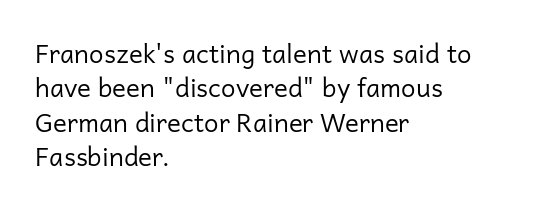
Leftover space on each line is placed entirely after the last word. Notice how the stems are strictly vertical — no italics here. The rendering uses a moderate line-height, typical for paragraphs. Underlining? Definitely not there. A light-to-regular cut is what we see here.
